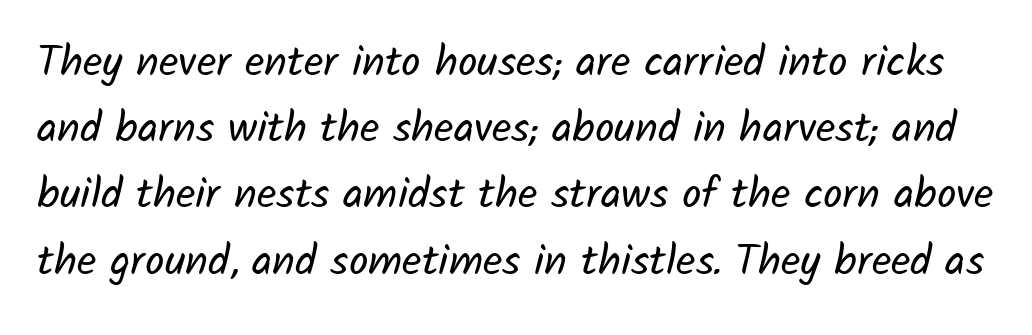
The image shows 43 px regular-weight sans-serif type; set normal line spacing (1.54x), normal letter spacing, not underlined; low stroke contrast and a medium x-height.
